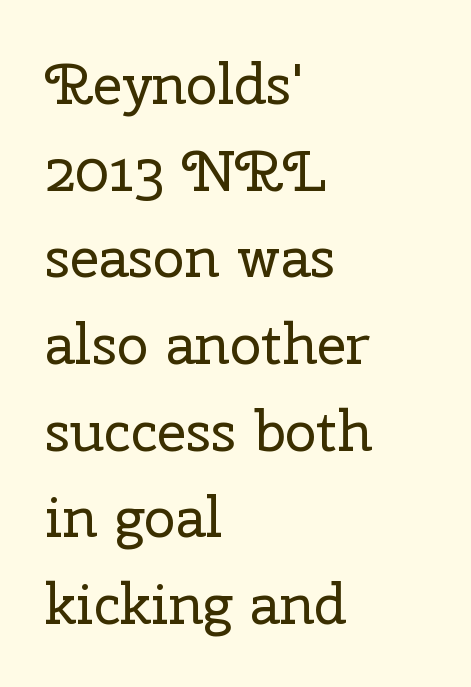
Q: Is the text bold? A: No.
Q: Is the text italic (slanted)? A: No, it is upright.
Q: Is the typeface a serif or a sans-serif typeface? A: Serif.
Q: Is the text underlined? A: No.
Q: How is the paragraph aligned? A: Left-aligned.
Q: Is the spacing between letters normal or unusually wide? A: Normal.
Q: Is the spacing between lines tight, normal or loose? A: Normal.
Q: Width (condensed, normal, or wide)? A: Normal.
Q: Stroke contrast? A: Low.
Q: x-height? A: Medium.
Q: Monospaced? A: No.
